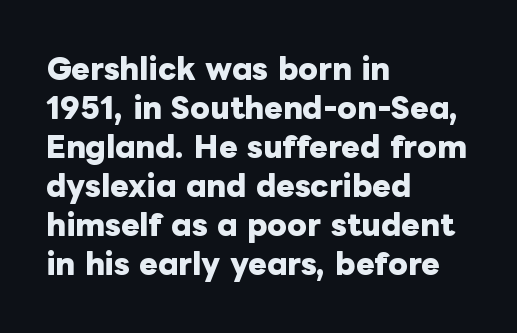
The axis of the letterforms is exactly vertical. Visually the block forms a straight wall on the left and a jagged coastline on the right. Stroke thickness is high; the sample reads as a true bold. Descender tails drop into unmarked territory. The passage shown is typed in a proportional face where columns would drift.
